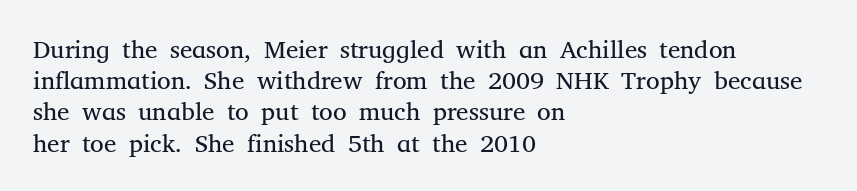
{"italic": "no", "bold": "no", "underline": "no", "align": "left", "line_spacing": "normal", "line_spacing_ratio": 1.25, "letter_spacing": "normal", "letter_spacing_em": 0.0, "glyph_px": 25}
